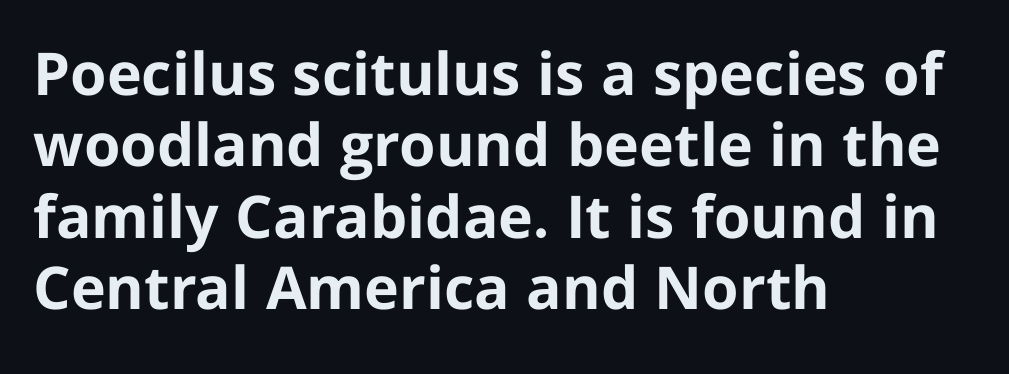
{"serif": "no", "italic": "no", "bold": "yes", "weight": "bold", "width": "normal", "stroke_contrast": "low", "x_height": "medium", "monospaced": "no", "underline": "no", "align": "left", "line_spacing_ratio": 1.21, "letter_spacing": "normal", "letter_spacing_em": 0.0, "glyph_px": 59}
